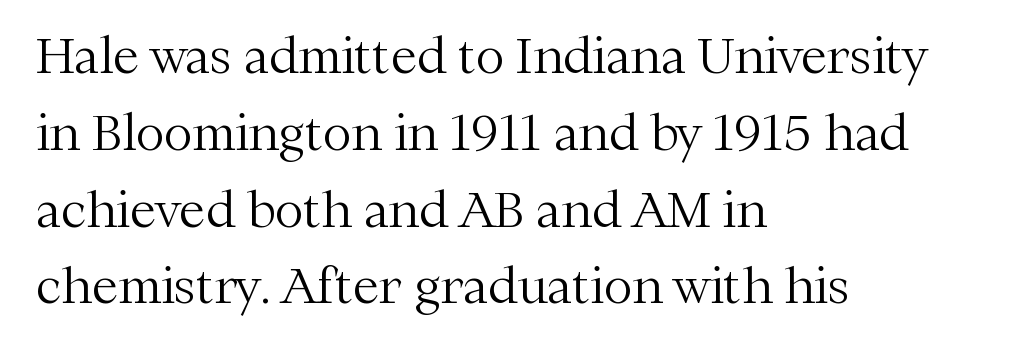
Q: Is the text bold? A: No.
Q: Is the text italic (slanted)? A: No, it is upright.
Q: Is the typeface a serif or a sans-serif typeface? A: Serif.
Q: Is the text underlined? A: No.
Q: How is the paragraph aligned? A: Left-aligned.
Q: Is the spacing between letters normal or unusually wide? A: Normal.
Q: Is the spacing between lines tight, normal or loose? A: Normal.
Q: Width (condensed, normal, or wide)? A: Normal.
Q: Stroke contrast? A: Medium.
Q: x-height? A: Medium.
Q: Monospaced? A: No.
